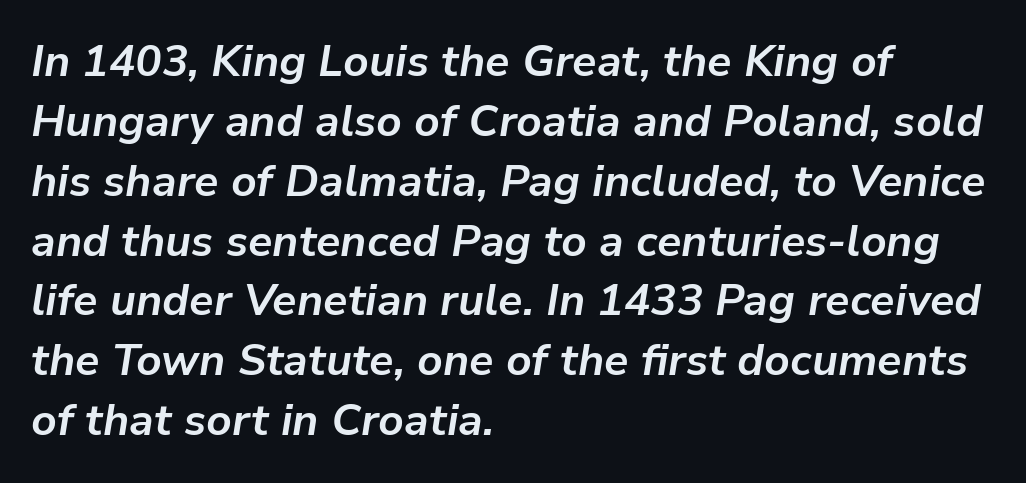
The paragraph shown leans on its left margin. Is there much room between lines? A standard amount, neither cramped nor airy. This rendering leaves character spacing at its baseline value. On the weight axis this lands at bold, roughly 700. The gap between lines stays unmarked. Is this a fixed-width face? No — the glyphs have proportional, varying widths.
